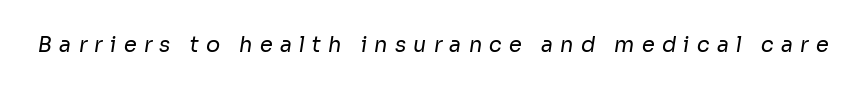
Q: Is the text bold? A: No.
Q: Is the text underlined? A: No.
Q: Is the spacing between letters normal or unusually wide? A: Unusually wide.
